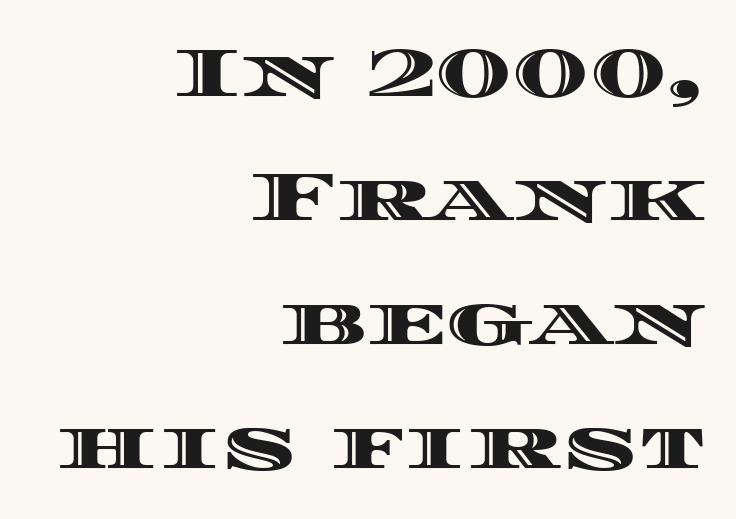
Think of a printed novel: that variable character pitch is what you see here. A roman cut, with each character standing at attention. One-word summary of the alignment: right. Quick note: underline off. Observe the ordinary spacing: letters are neighbours, not strangers.
